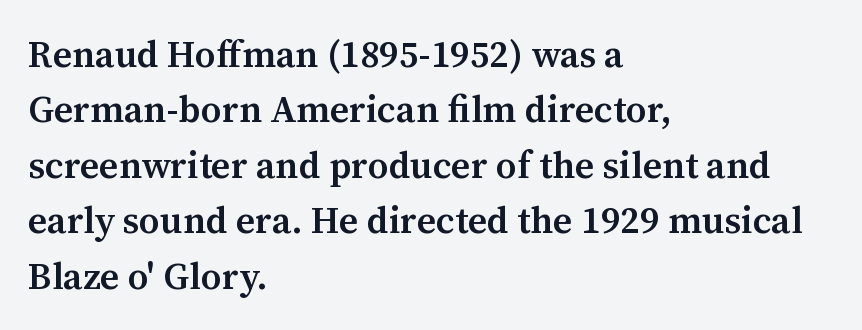
The image shows 37 px semibold serif type, upright; set left-aligned, normal line spacing (1.5x), normal letter spacing, not underlined; medium stroke contrast and a medium x-height.
